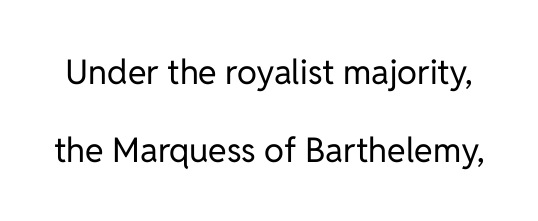
{"serif": "no", "italic": "no", "bold": "no", "weight": "regular", "width": "normal", "stroke_contrast": "low", "x_height": "medium", "monospaced": "no", "underline": "no", "line_spacing": "loose", "line_spacing_ratio": 2.29, "letter_spacing": "normal", "letter_spacing_em": 0.0, "glyph_px": 34}
